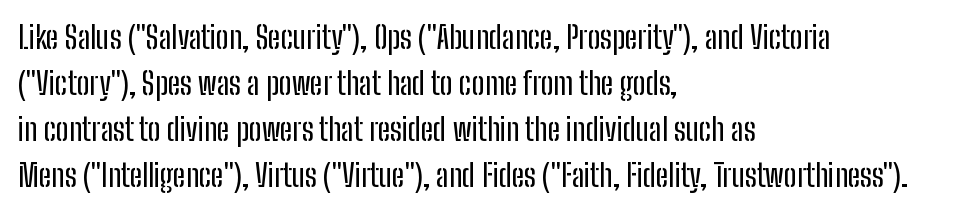
The image shows 31 px condensed sans-serif type, upright; set left-aligned, normal line spacing (1.48x), normal letter spacing, not underlined; low stroke contrast and a medium x-height.
